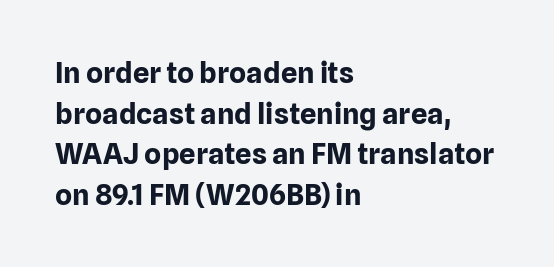
The image shows 29 px bold sans-serif type, upright; set left-aligned, normal line spacing (1.4x), normal letter spacing, not underlined; low stroke contrast and a medium x-height.
